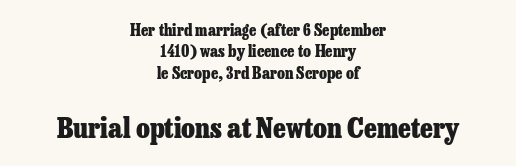
The image shows 28 px heavy serif type, upright; set centered, normal line spacing (1.34x), normal letter spacing, not underlined; the second (bottom) block is 1.75x larger; low stroke contrast and a medium x-height.
